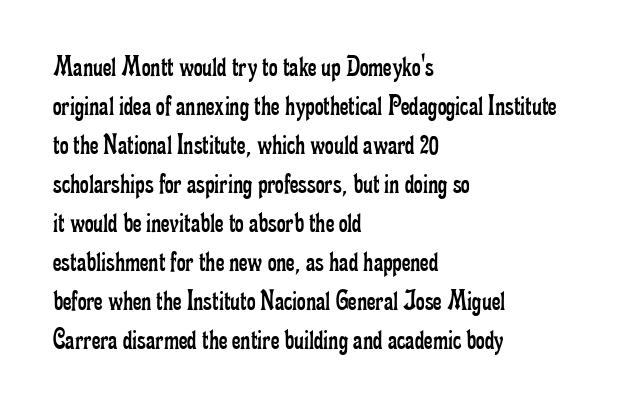
The image shows 30 px regular-weight, condensed serif type, upright; set left-aligned, normal line spacing (1.3x), normal letter spacing, not underlined; low stroke contrast and a small x-height.
